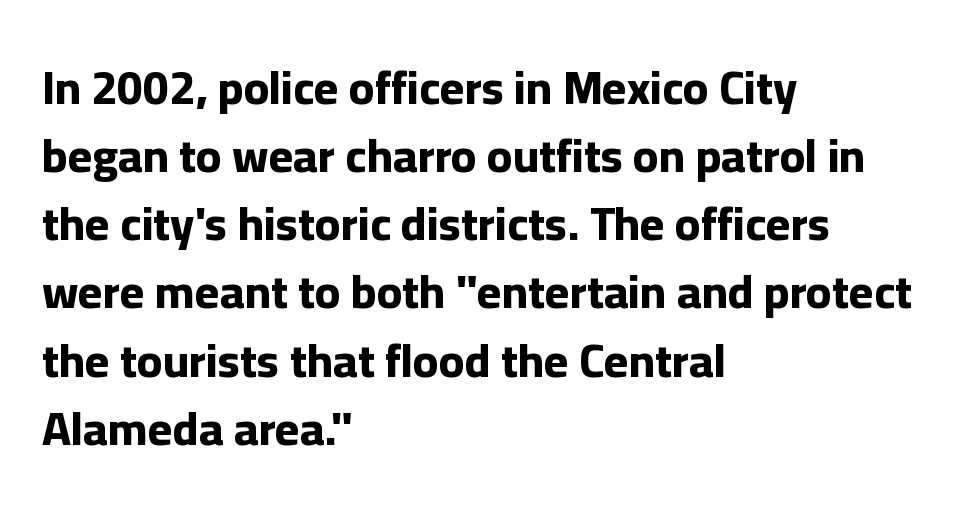
Q: Is the text bold? A: Yes.
Q: Is the text italic (slanted)? A: No, it is upright.
Q: Is the typeface a serif or a sans-serif typeface? A: Sans-serif.
Q: Is the text underlined? A: No.
Q: How is the paragraph aligned? A: Left-aligned.
Q: Is the spacing between letters normal or unusually wide? A: Normal.
Q: Is the spacing between lines tight, normal or loose? A: Normal.
Q: Width (condensed, normal, or wide)? A: Normal.
Q: Stroke contrast? A: Low.
Q: x-height? A: Medium.
Q: Monospaced? A: No.
